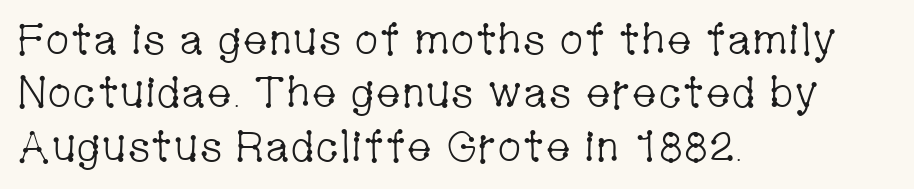
Q: Is the text bold? A: No.
Q: Is the text italic (slanted)? A: No, it is upright.
Q: Is the typeface a serif or a sans-serif typeface? A: Serif.
Q: Is the text underlined? A: No.
Q: How is the paragraph aligned? A: Left-aligned.
Q: Is the spacing between letters normal or unusually wide? A: Normal.
Q: Width (condensed, normal, or wide)? A: Condensed.
Q: Stroke contrast? A: Low.
Q: x-height? A: Medium.
Q: Monospaced? A: No.
